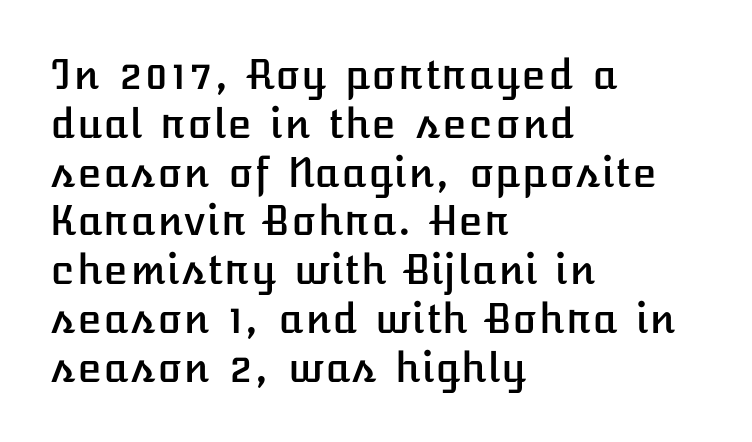
{"italic": "no", "width": "normal", "stroke_contrast": "low", "x_height": "medium", "underline": "no", "align": "left", "line_spacing_ratio": 1.22, "letter_spacing": "normal", "letter_spacing_em": 0.0, "glyph_px": 40}
